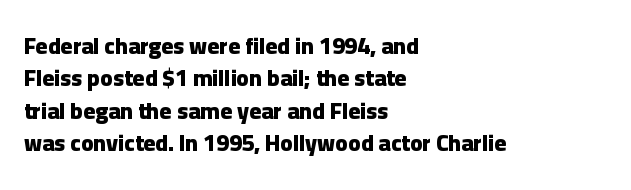
The image shows 23 px bold type, upright; set left-aligned, normal line spacing (1.41x), normal letter spacing, not underlined.
